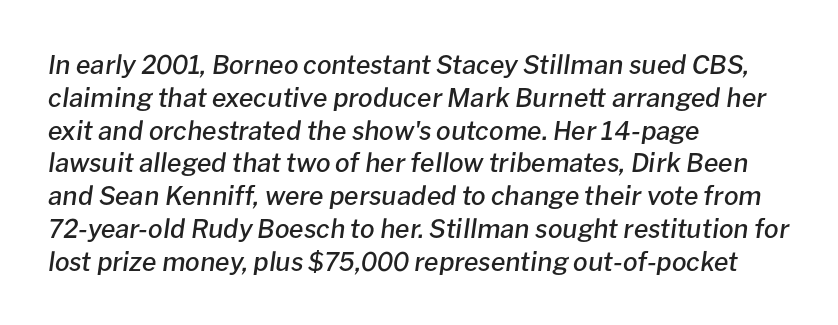
The image shows 26 px text type, italic (leaning right); set left-aligned, normal line spacing (1.26x), normal letter spacing, not underlined.
